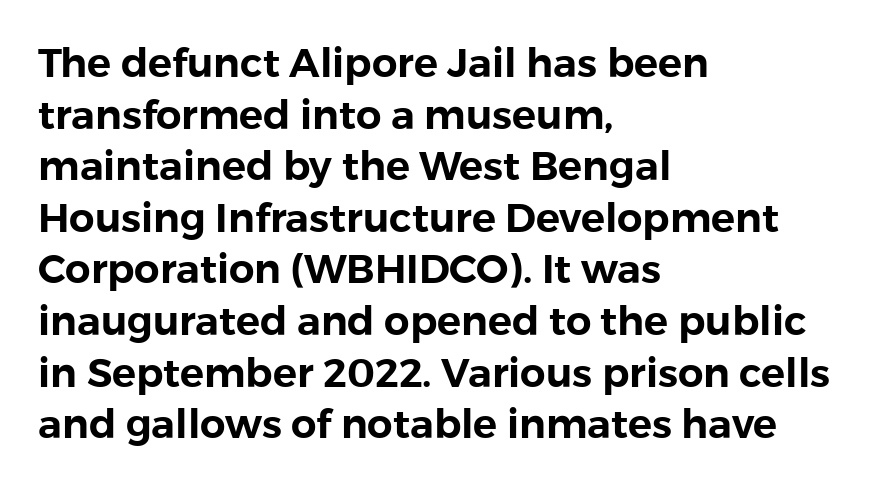
{"serif": "no", "italic": "no", "width": "normal", "stroke_contrast": "low", "x_height": "medium", "monospaced": "no", "underline": "no", "align": "left", "line_spacing": "normal", "line_spacing_ratio": 1.29, "letter_spacing": "normal", "letter_spacing_em": 0.0, "glyph_px": 40}
